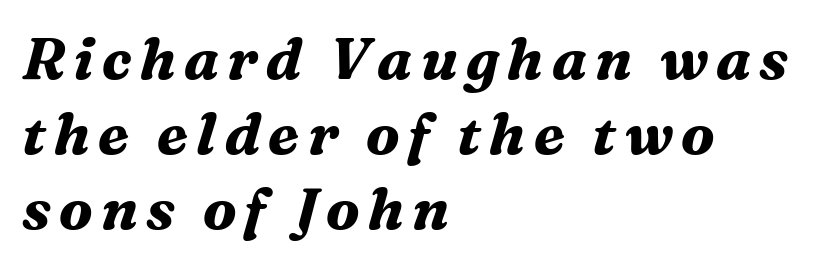
The image shows 58 px bold serif type, italic (leaning right); set left-aligned, normal line spacing (1.29x), not underlined; medium stroke contrast and a medium x-height.
